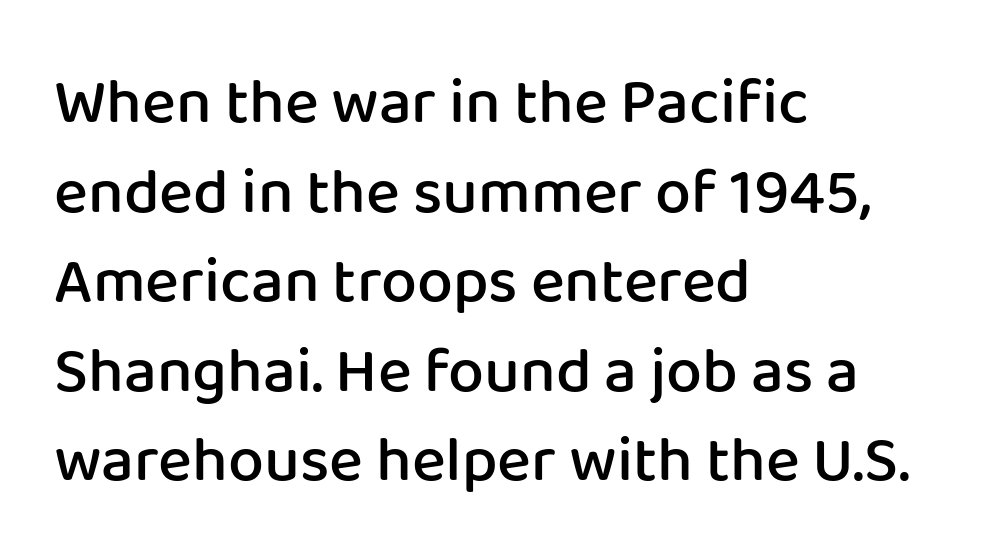
{"serif": "no", "italic": "no", "bold": "semi", "weight": "semibold", "width": "normal", "stroke_contrast": "low", "x_height": "medium", "monospaced": "no", "underline": "no", "align": "left", "line_spacing": "normal", "line_spacing_ratio": 1.4, "letter_spacing": "normal", "letter_spacing_em": 0.0, "glyph_px": 64}
